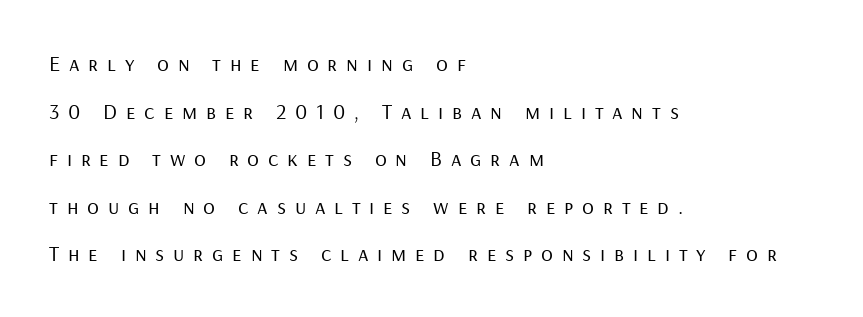
{"italic": "no", "bold": "no", "underline": "no", "align": "left", "line_spacing": "loose", "line_spacing_ratio": 2.16, "letter_spacing": "wide", "letter_spacing_em": 0.4, "glyph_px": 22}
